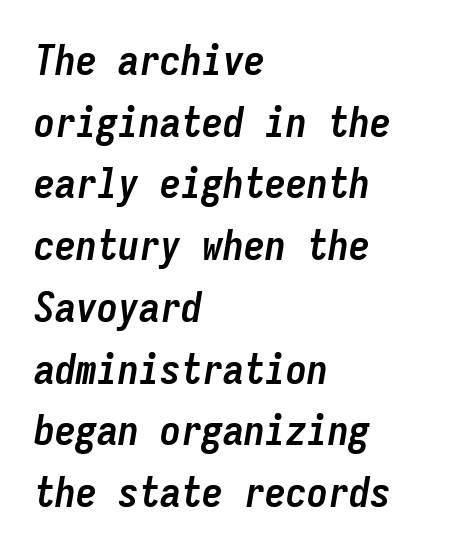
The image shows 42 px semibold, condensed type, italic (leaning right), monospaced; set left-aligned, normal line spacing (1.47x), normal letter spacing, not underlined; low stroke contrast and a medium x-height.
